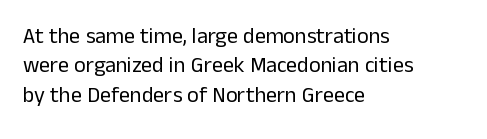
The image shows 22 px text type, upright; set left-aligned, normal line spacing (1.33x), normal letter spacing, not underlined.
